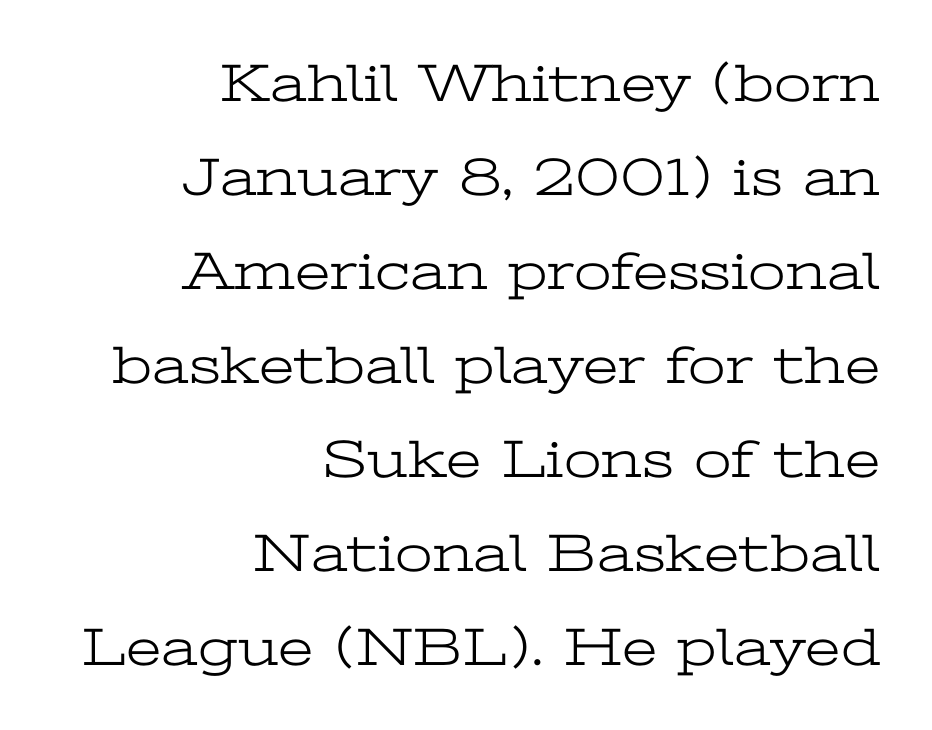
The weight would be labelled regular, book, light, or lighter still. A bare baseline throughout the passage. Is there any slant? The stems are plumb. The setting favours the right margin, as signatures and pull-quotes sometimes do.
